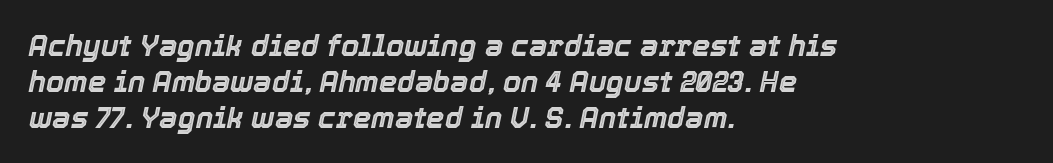
The face used here is rendered with its standard letterfit. The letters advance in unequal steps, a hallmark of proportional type. The typesetter chose a ragged-right arrangement here. The rendering applies a slant to the glyphs.
